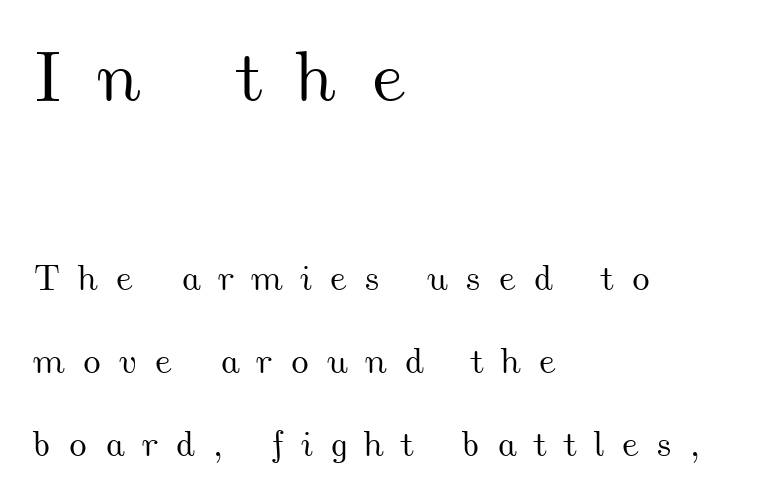
Q: Is the text underlined? A: No.
Q: How is the paragraph aligned? A: Left-aligned.
Q: Is the spacing between letters normal or unusually wide? A: Unusually wide.
Q: Is the spacing between lines tight, normal or loose? A: Loose.
Q: Which block of text is set in a larger size, the first (top) or the second (bottom)? A: The first (top) one.
Q: Width (condensed, normal, or wide)? A: Wide.
Q: Stroke contrast? A: Medium.
Q: x-height? A: Small.
Q: Monospaced? A: No.
